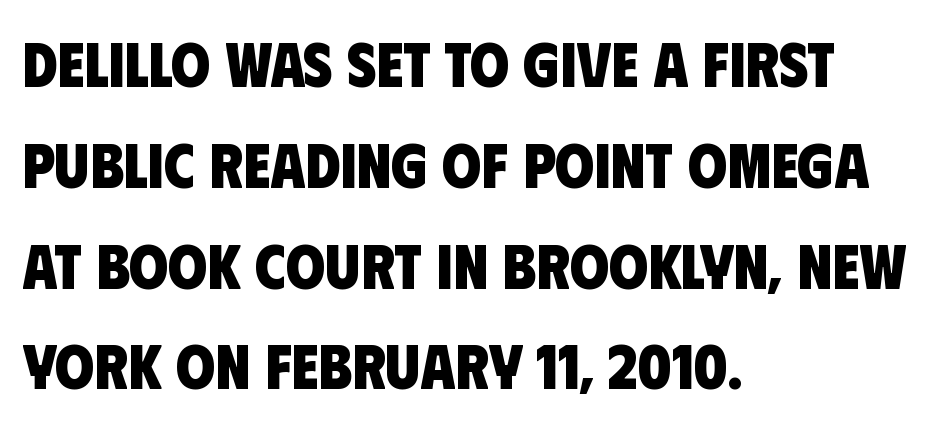
The image shows 63 px heavy, condensed sans-serif type; set left-aligned, normal line spacing (1.6x), normal letter spacing, not underlined; low stroke contrast and a large x-height.
